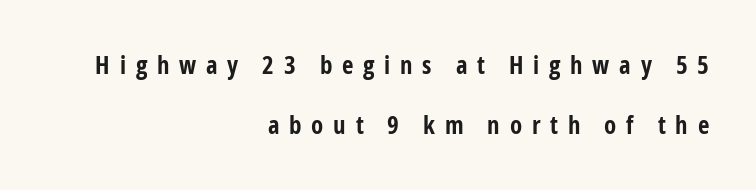
The image shows 25 px bold type, upright; set right-aligned, loose line spacing (2.42x), unusually wide letter spacing (+0.39 em), not underlined.
